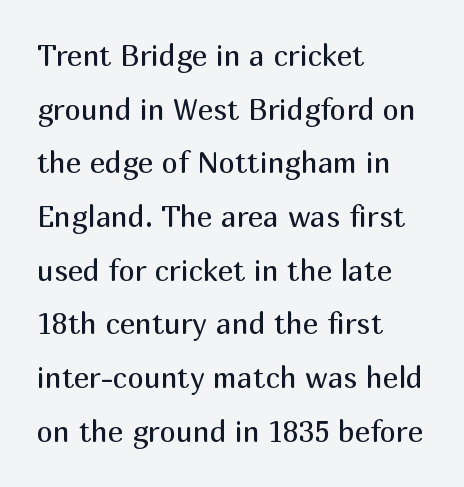
The typesetter chose a ragged-right arrangement here. These lines are rendered in a variable-pitch font. Observe the absence of serifs on each vertical stroke in this sample. Is the stroke heavy? The answer is a plain regular-or-lighter.
